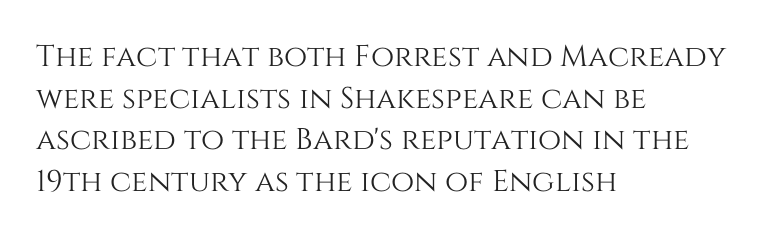
{"italic": "no", "width": "normal", "stroke_contrast": "medium", "x_height": "large", "monospaced": "no", "underline": "no", "align": "left", "line_spacing": "normal", "line_spacing_ratio": 1.39, "letter_spacing": "normal", "letter_spacing_em": 0.0, "glyph_px": 30}
